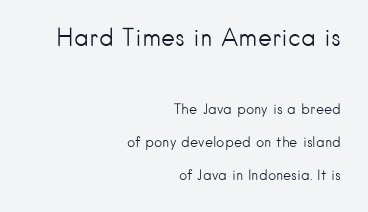
The image shows 24 px text type, upright; set right-aligned, loose line spacing (2.37x), normal letter spacing, not underlined; the first (top) block is 1.71x larger.
